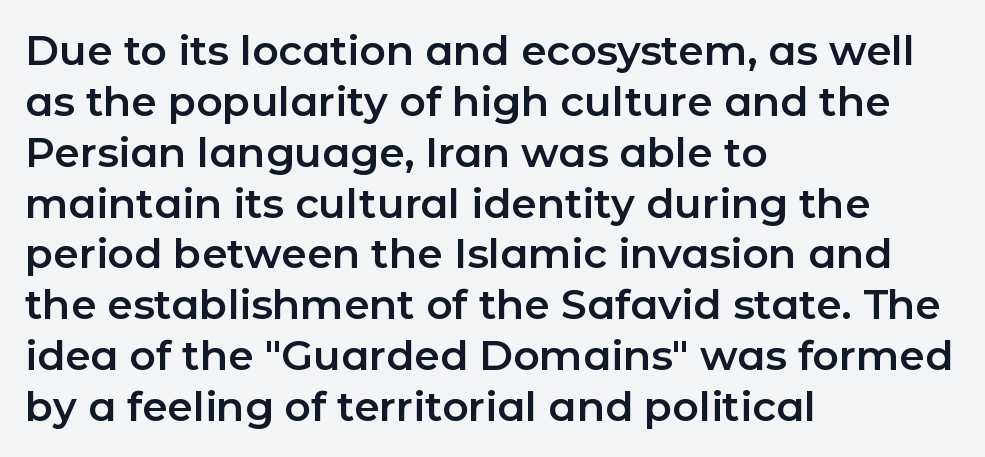
Q: Is the text italic (slanted)? A: No, it is upright.
Q: Is the typeface a serif or a sans-serif typeface? A: Sans-serif.
Q: Is the text underlined? A: No.
Q: How is the paragraph aligned? A: Left-aligned.
Q: Is the spacing between letters normal or unusually wide? A: Normal.
Q: Width (condensed, normal, or wide)? A: Normal.
Q: Stroke contrast? A: Low.
Q: x-height? A: Medium.
Q: Monospaced? A: No.
